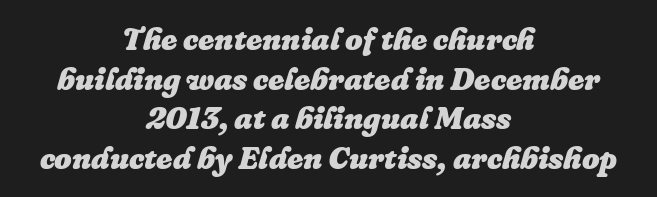
The image shows 31 px heavy type, italic (leaning right); set centered, normal line spacing (1.28x), normal letter spacing, not underlined; low stroke contrast and a medium x-height.
